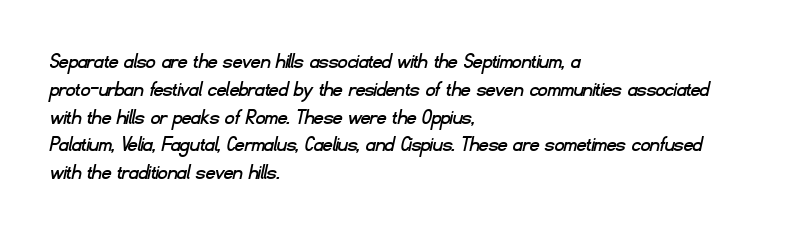
The image shows 23 px text type; set left-aligned, line spacing 1.21x, normal letter spacing, not underlined.
